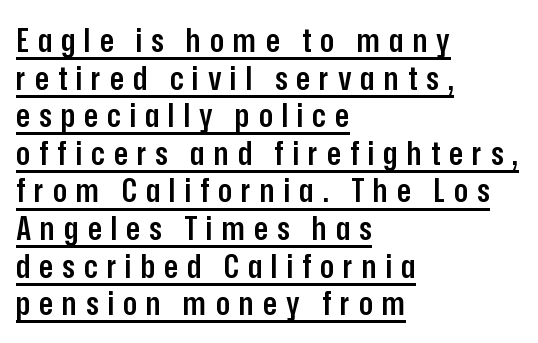
The image shows 33 px semibold, condensed sans-serif type, upright; set left-aligned, tight line spacing (1.14x), unusually wide letter spacing (+0.27 em), underlined; low stroke contrast and a medium x-height.
